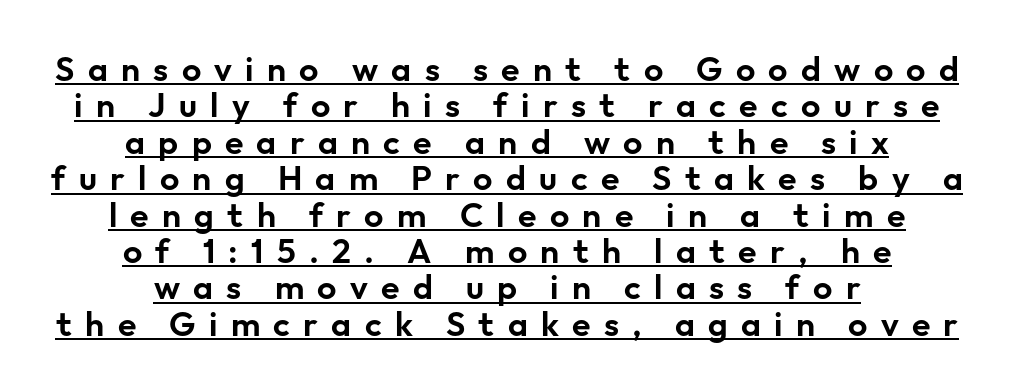
Proportional: the letters do not fall into vertical columns. A continuous stroke trails under the words, as in a hyperlink. The passage shown is typeset with a sans-serif family. Compared with typical paragraphs, the rows here are closer together. The paragraph shown floats in the horizontal middle. Posture: vertical.
